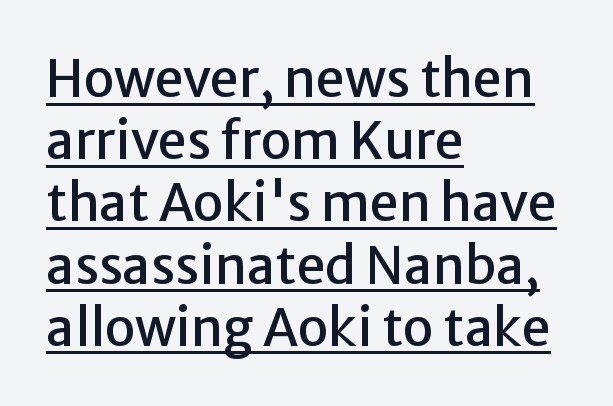
{"serif": "no", "italic": "no", "width": "normal", "stroke_contrast": "low", "x_height": "medium", "monospaced": "no", "underline": "yes", "align": "left", "line_spacing_ratio": 1.22, "letter_spacing": "normal", "letter_spacing_em": 0.0, "glyph_px": 51}
